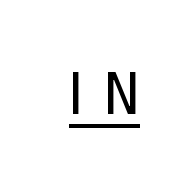
Q: Is the text bold? A: No.
Q: Is the text italic (slanted)? A: No, it is upright.
Q: Is the typeface a serif or a sans-serif typeface? A: Sans-serif.
Q: Is the text underlined? A: Yes.
Q: Is the spacing between letters normal or unusually wide? A: Unusually wide.
Q: Width (condensed, normal, or wide)? A: Condensed.
Q: Stroke contrast? A: Low.
Q: x-height? A: Large.
Q: Monospaced? A: No.
